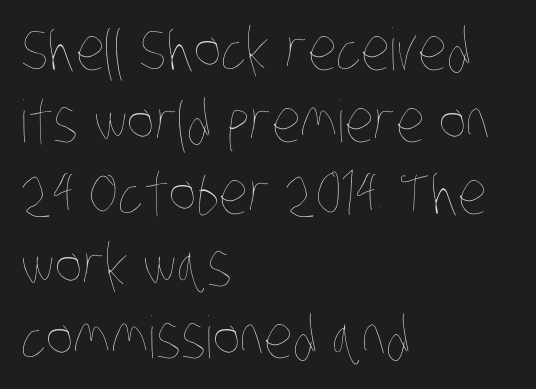
Q: Is the text bold? A: No.
Q: Is the text underlined? A: No.
Q: How is the paragraph aligned? A: Left-aligned.
Q: Is the spacing between letters normal or unusually wide? A: Normal.
Q: Width (condensed, normal, or wide)? A: Condensed.
Q: Stroke contrast? A: Low.
Q: x-height? A: Large.
Q: Monospaced? A: No.
